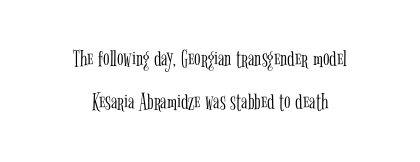
Heaviness? Minimal to ordinary, like unemphasized prose. The letters sit at their default tracking, neither squeezed nor spread. When letters stand straight like this, we call the style roman or upright. Each row of text sits above clean, open space. Short and long lines alike share a common midpoint.
